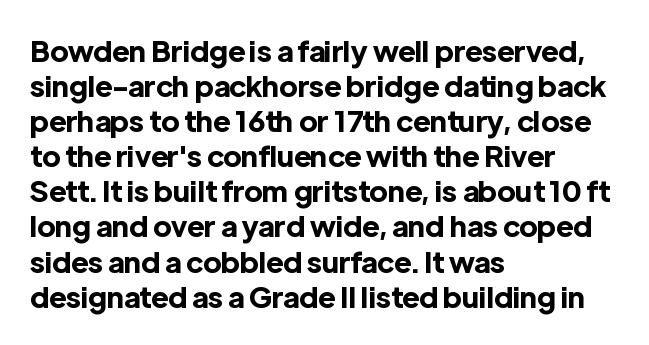
Q: Is the text bold? A: Yes.
Q: Is the text italic (slanted)? A: No, it is upright.
Q: Is the typeface a serif or a sans-serif typeface? A: Sans-serif.
Q: Is the text underlined? A: No.
Q: How is the paragraph aligned? A: Left-aligned.
Q: Is the spacing between letters normal or unusually wide? A: Normal.
Q: Width (condensed, normal, or wide)? A: Normal.
Q: x-height? A: Medium.
Q: Monospaced? A: No.
